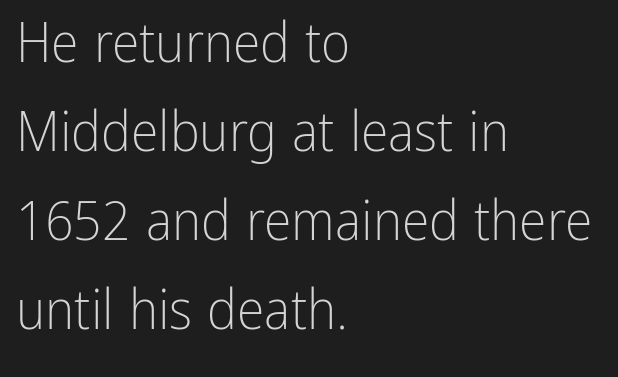
The image shows 56 px light, condensed sans-serif type, upright; set left-aligned, normal line spacing (1.59x), normal letter spacing, not underlined; low stroke contrast and a medium x-height.
